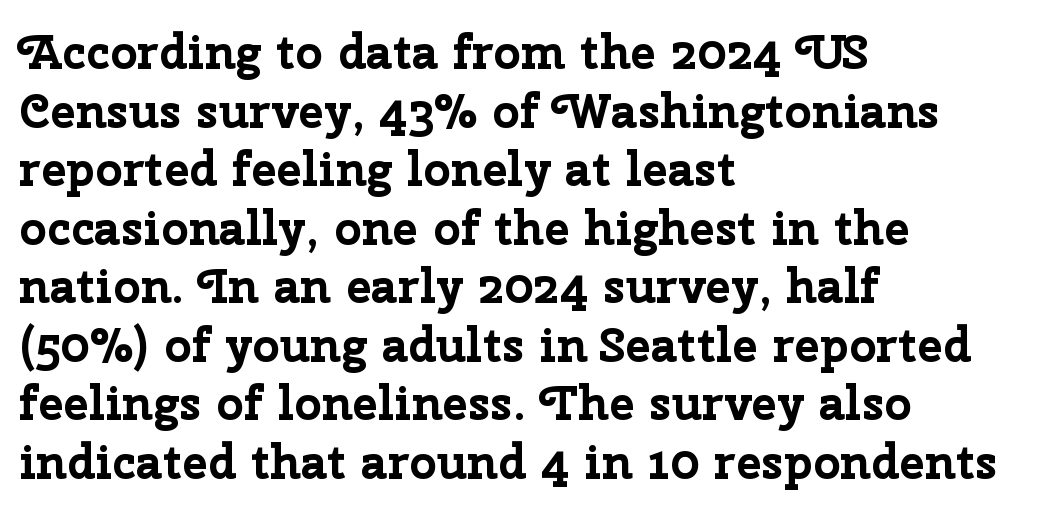
The image shows 48 px bold sans-serif type, upright; set left-aligned, line spacing 1.22x, normal letter spacing, not underlined; low stroke contrast and a medium x-height.
